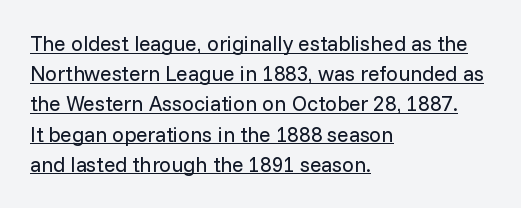
In CSS terms this would be text-align: left. Successive baselines arrive at the customary interval. Tracking value appears to be zero — textbook default spacing. The rendered words wear a rule along their underside. A typesetter would mark this as roman, not italic.
